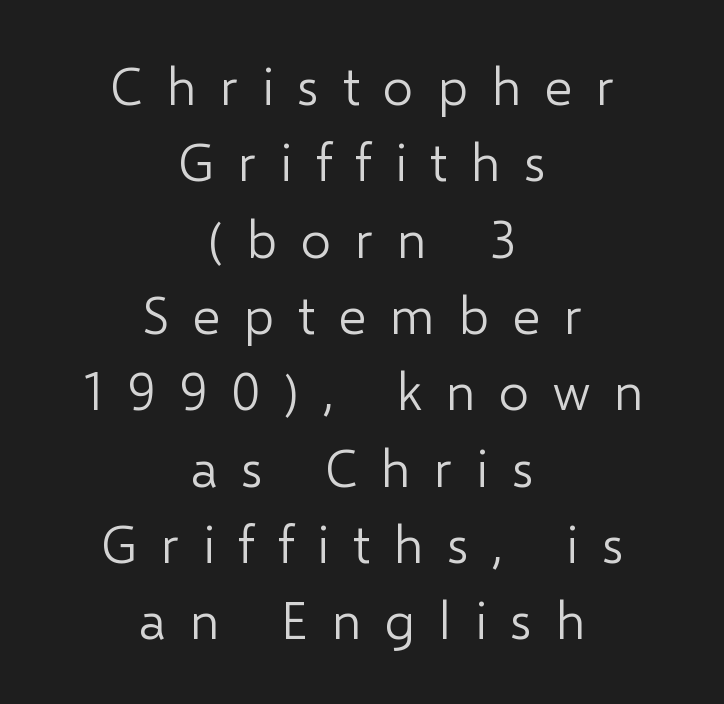
{"serif": "no", "italic": "no", "bold": "no", "weight": "light", "width": "normal", "stroke_contrast": "low", "x_height": "medium", "monospaced": "no", "underline": "no", "align": "center", "line_spacing": "normal", "line_spacing_ratio": 1.44, "letter_spacing": "wide", "letter_spacing_em": 0.45, "glyph_px": 53}
